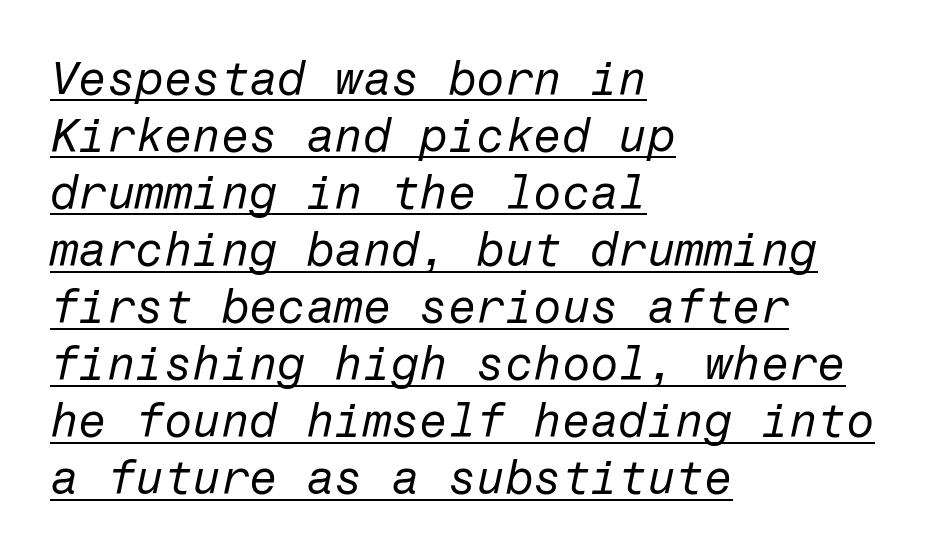
The image shows 46 px regular-weight type, italic (leaning right); set left-aligned, line spacing 1.24x, normal letter spacing, underlined; low stroke contrast and a medium x-height.
